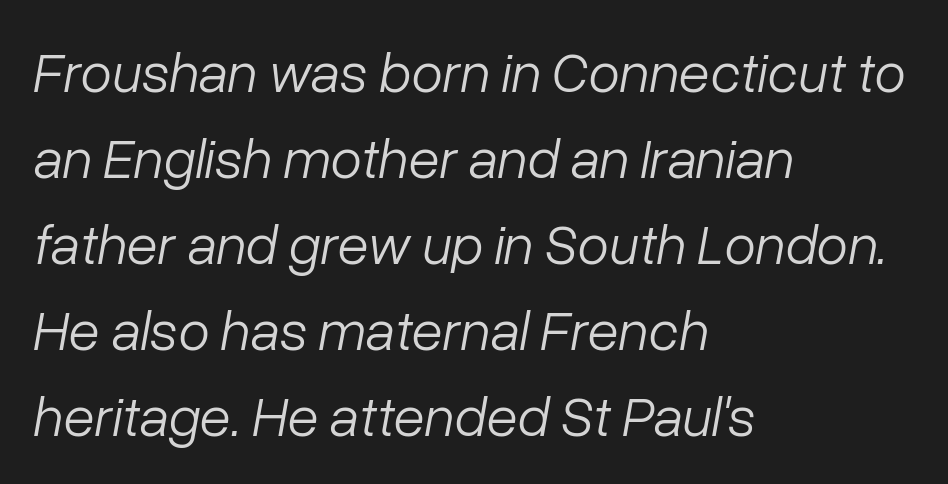
The image shows 57 px light type, italic (leaning right); set left-aligned, normal line spacing (1.51x), normal letter spacing, not underlined; low stroke contrast and a medium x-height.
